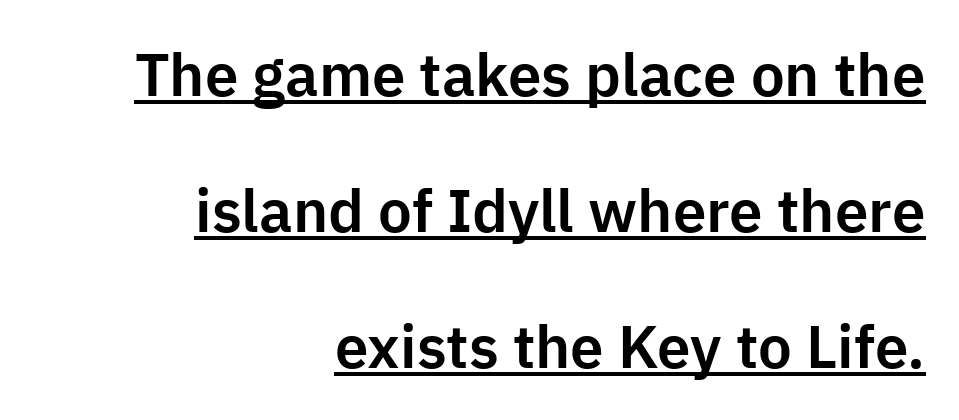
Notice how the stems are strictly vertical — no italics here. Vertically, the passage feels expansive, rows floating well apart. The line texture is even and compact thanks to regular tracking. Nope, no serifs anywhere on these letters. If you drew a ruler down the right edge, every line would touch it. The rendering uses natural spacing where letterforms have individual widths.
